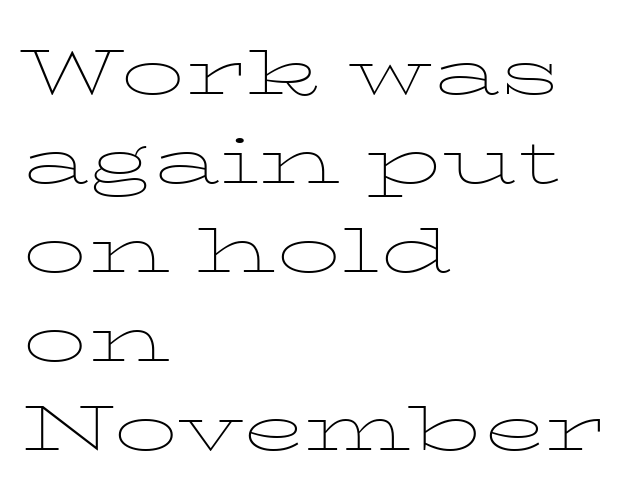
Does the copy run flush right? No — it runs flush left. Students, observe: this is what conventionally led text looks like. Each word holds together tightly as a unit, with standard inter-letter gaps. The characters are drawn with everyday or finer stroke widths.
